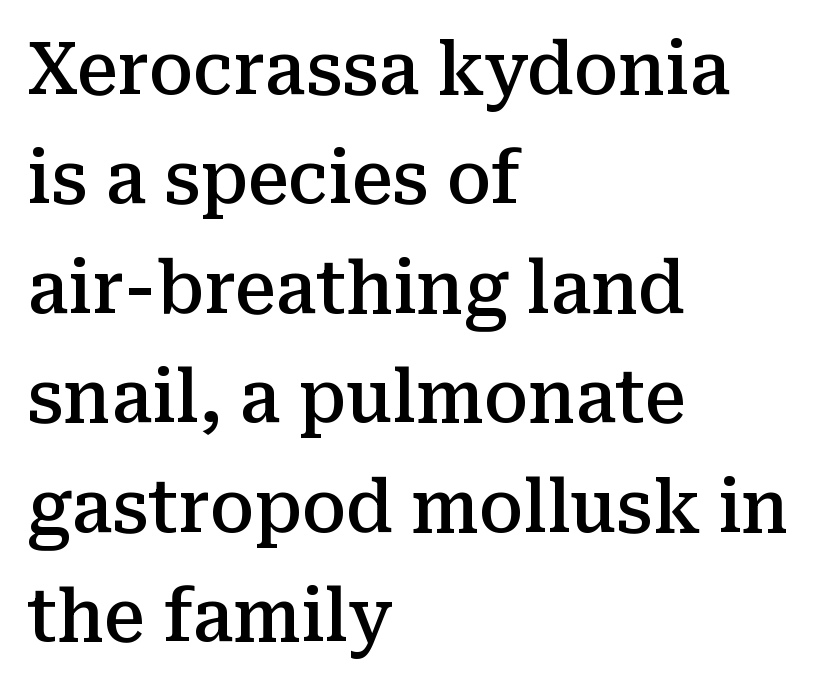
Q: Is the text bold? A: Semi-bold.
Q: Is the text italic (slanted)? A: No, it is upright.
Q: Is the typeface a serif or a sans-serif typeface? A: Serif.
Q: Is the text underlined? A: No.
Q: How is the paragraph aligned? A: Left-aligned.
Q: Is the spacing between letters normal or unusually wide? A: Normal.
Q: Is the spacing between lines tight, normal or loose? A: Normal.
Q: Width (condensed, normal, or wide)? A: Normal.
Q: Stroke contrast? A: Medium.
Q: x-height? A: Medium.
Q: Monospaced? A: No.
